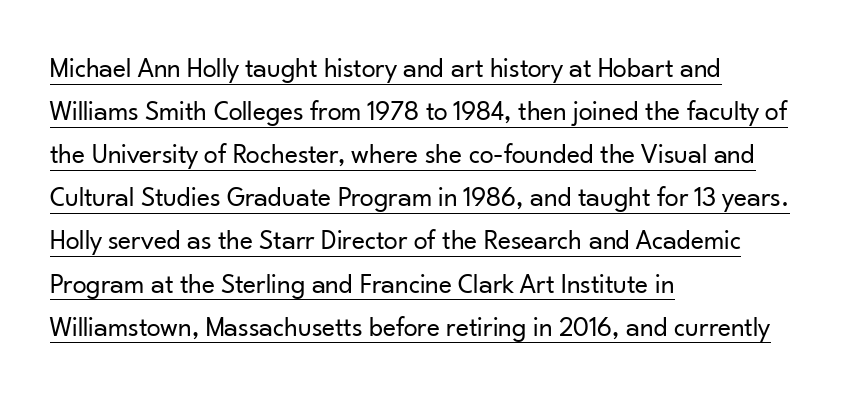
Q: Is the text bold? A: No.
Q: Is the text italic (slanted)? A: No, it is upright.
Q: Is the typeface a serif or a sans-serif typeface? A: Sans-serif.
Q: Is the text underlined? A: Yes.
Q: How is the paragraph aligned? A: Left-aligned.
Q: Is the spacing between letters normal or unusually wide? A: Normal.
Q: Is the spacing between lines tight, normal or loose? A: Normal.
Q: Width (condensed, normal, or wide)? A: Normal.
Q: Stroke contrast? A: Low.
Q: x-height? A: Small.
Q: Monospaced? A: No.
